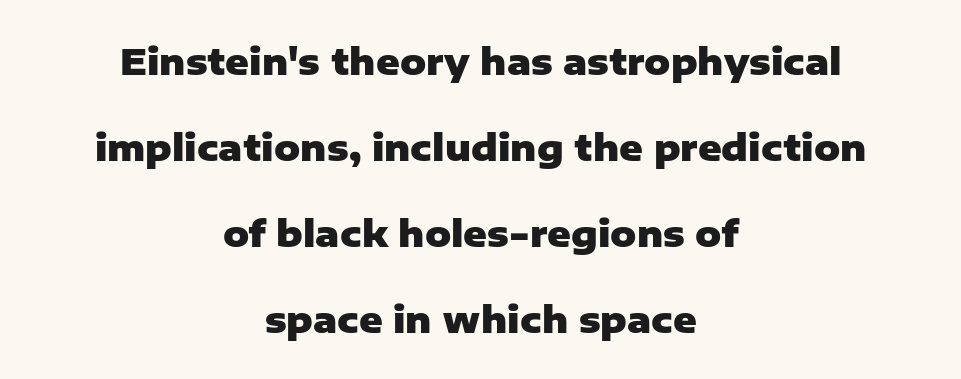
{"serif": "no", "italic": "no", "bold": "yes", "weight": "heavy", "width": "normal", "stroke_contrast": "low", "x_height": "medium", "monospaced": "no", "underline": "no", "align": "center", "line_spacing": "loose", "line_spacing_ratio": 2.39, "letter_spacing": "normal", "letter_spacing_em": 0.0, "glyph_px": 36}
